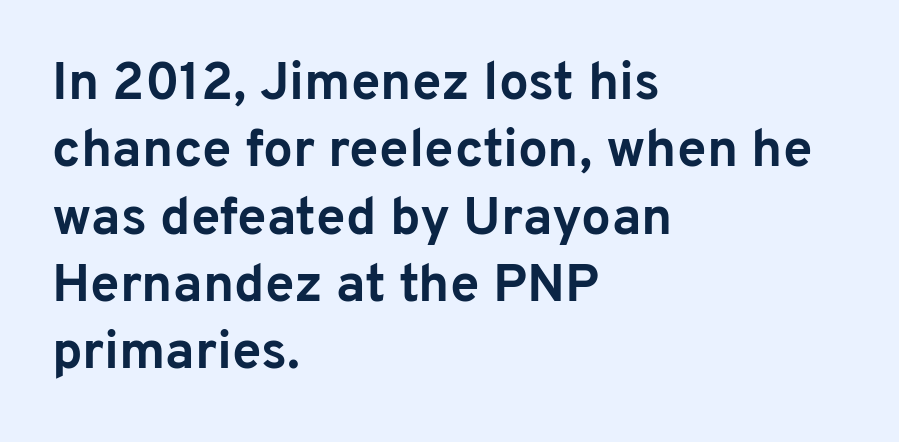
The image shows 53 px bold sans-serif type, upright; set left-aligned, normal line spacing (1.27x), normal letter spacing, not underlined; low stroke contrast and a medium x-height.
